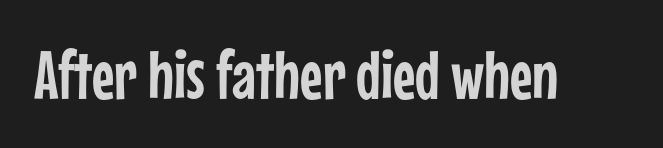
The image shows 69 px condensed sans-serif type, upright; set normal letter spacing, not underlined; low stroke contrast and a medium x-height.
